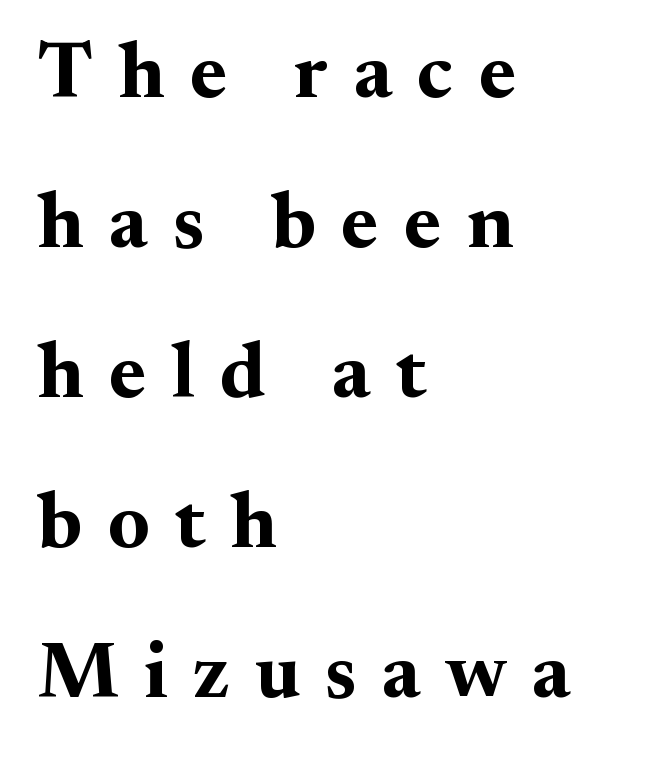
Q: Is the text bold? A: Yes.
Q: Is the text italic (slanted)? A: No, it is upright.
Q: Is the typeface a serif or a sans-serif typeface? A: Serif.
Q: Is the text underlined? A: No.
Q: How is the paragraph aligned? A: Left-aligned.
Q: Is the spacing between letters normal or unusually wide? A: Unusually wide.
Q: Is the spacing between lines tight, normal or loose? A: Loose.
Q: Width (condensed, normal, or wide)? A: Normal.
Q: Stroke contrast? A: Medium.
Q: x-height? A: Small.
Q: Monospaced? A: No.
